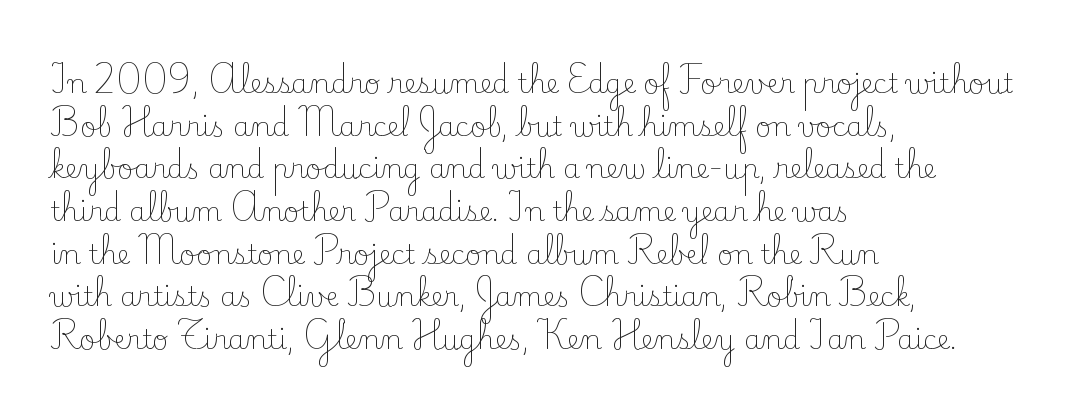
Q: Is the text bold? A: No.
Q: Is the text italic (slanted)? A: No, it is upright.
Q: Is the text underlined? A: No.
Q: How is the paragraph aligned? A: Left-aligned.
Q: Is the spacing between letters normal or unusually wide? A: Normal.
Q: Is the spacing between lines tight, normal or loose? A: Normal.
